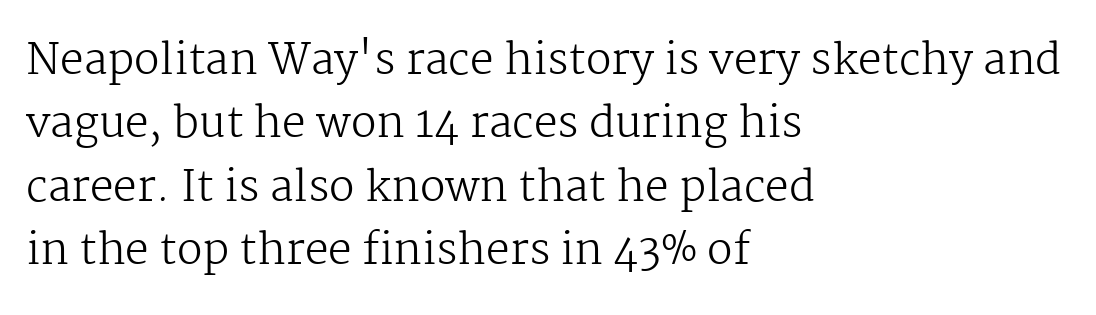
Q: Is the text bold? A: No.
Q: Is the text italic (slanted)? A: No, it is upright.
Q: Is the typeface a serif or a sans-serif typeface? A: Serif.
Q: Is the text underlined? A: No.
Q: How is the paragraph aligned? A: Left-aligned.
Q: Is the spacing between letters normal or unusually wide? A: Normal.
Q: Is the spacing between lines tight, normal or loose? A: Normal.
Q: Width (condensed, normal, or wide)? A: Normal.
Q: Stroke contrast? A: Medium.
Q: x-height? A: Medium.
Q: Monospaced? A: No.
